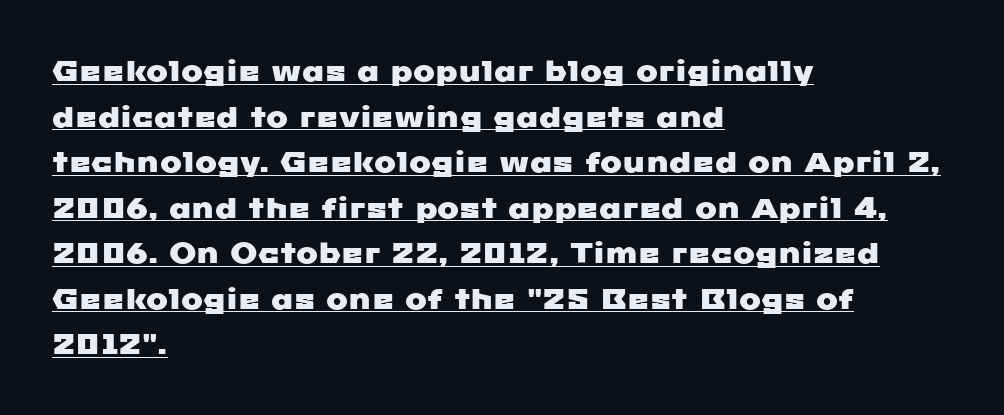
{"serif": "no", "width": "wide", "stroke_contrast": "low", "x_height": "medium", "monospaced": "no", "underline": "yes", "align": "left", "line_spacing": "normal", "line_spacing_ratio": 1.57, "letter_spacing": "normal", "letter_spacing_em": 0.0, "glyph_px": 29}
